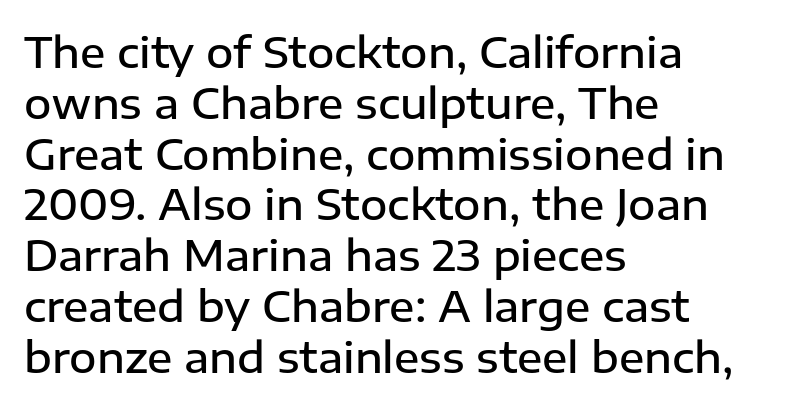
The image shows 42 px semibold sans-serif type, upright; set left-aligned, line spacing 1.21x, normal letter spacing, not underlined; low stroke contrast and a medium x-height.
